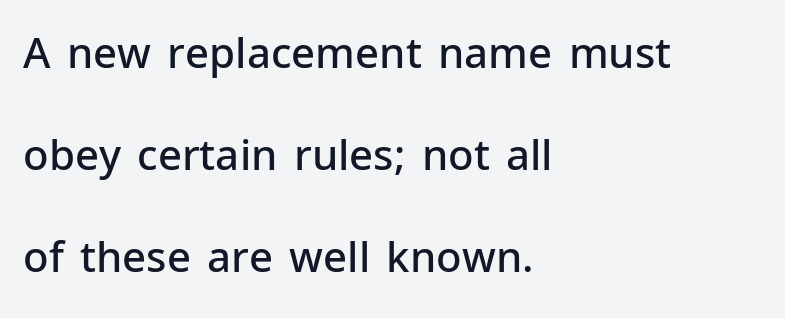
The image shows 42 px semibold sans-serif type, upright; set left-aligned, loose line spacing (2.43x), normal letter spacing, not underlined; low stroke contrast and a medium x-height.
